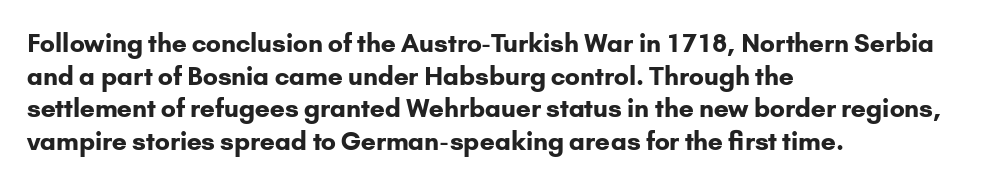
Q: Is the text bold? A: Yes.
Q: Is the text italic (slanted)? A: No, it is upright.
Q: Is the text underlined? A: No.
Q: How is the paragraph aligned? A: Left-aligned.
Q: Is the spacing between letters normal or unusually wide? A: Normal.
Q: Is the spacing between lines tight, normal or loose? A: Normal.
